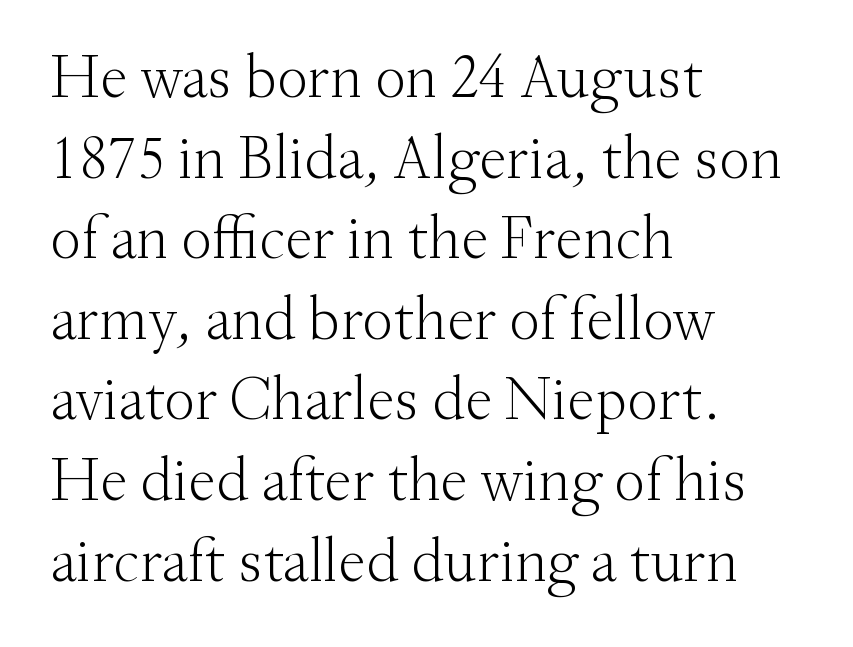
{"serif": "yes", "italic": "no", "bold": "no", "weight": "light", "width": "normal", "stroke_contrast": "medium", "x_height": "small", "monospaced": "no", "underline": "no", "align": "left", "line_spacing": "normal", "line_spacing_ratio": 1.3, "letter_spacing": "normal", "letter_spacing_em": 0.0, "glyph_px": 62}
